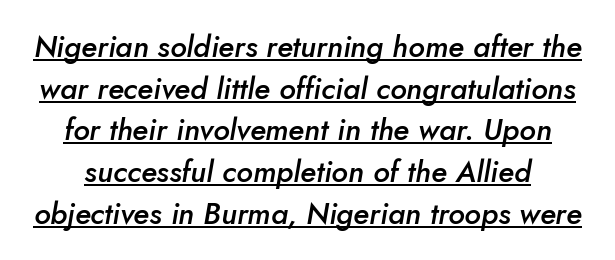
Is there an underline? Yes — a line sits under the letters. Students, note that the glyphs here touch the page at normal intervals. Vertical spacing — default. The passage shown is typed in a proportional face where columns would drift.
